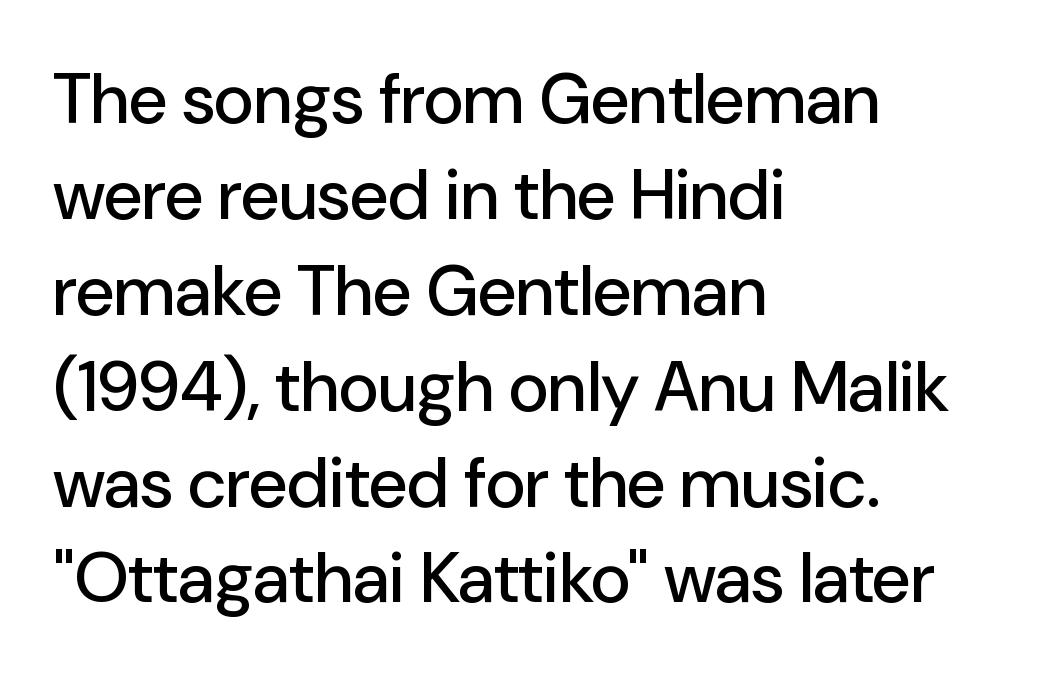
Q: Is the text italic (slanted)? A: No, it is upright.
Q: Is the typeface a serif or a sans-serif typeface? A: Sans-serif.
Q: Is the text underlined? A: No.
Q: How is the paragraph aligned? A: Left-aligned.
Q: Is the spacing between letters normal or unusually wide? A: Normal.
Q: Is the spacing between lines tight, normal or loose? A: Normal.
Q: Width (condensed, normal, or wide)? A: Normal.
Q: Stroke contrast? A: Low.
Q: x-height? A: Medium.
Q: Monospaced? A: No.
